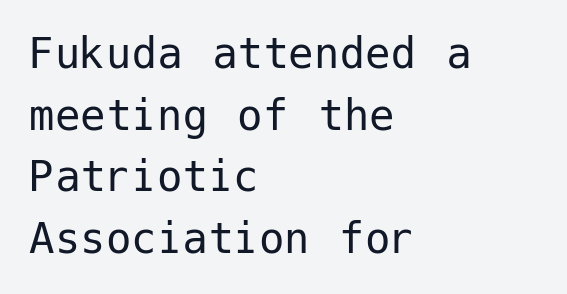
Q: Is the text bold? A: No.
Q: Is the text italic (slanted)? A: No, it is upright.
Q: Is the typeface a serif or a sans-serif typeface? A: Sans-serif.
Q: Is the text underlined? A: No.
Q: How is the paragraph aligned? A: Left-aligned.
Q: Is the spacing between letters normal or unusually wide? A: Normal.
Q: Width (condensed, normal, or wide)? A: Normal.
Q: Stroke contrast? A: Low.
Q: x-height? A: Medium.
